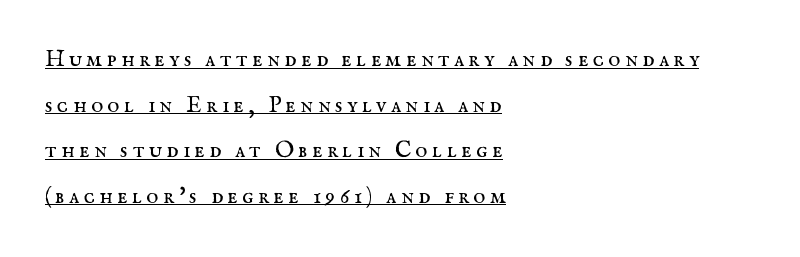
{"italic": "no", "bold": "no", "underline": "yes", "align": "left", "line_spacing": "loose", "line_spacing_ratio": 1.98, "glyph_px": 23}
